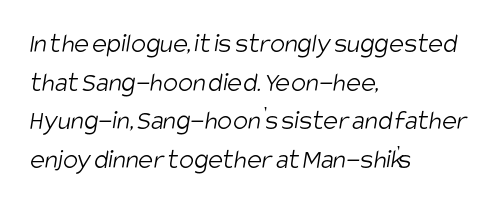
{"serif": "no", "bold": "no", "weight": "light", "width": "condensed", "stroke_contrast": "low", "x_height": "large", "monospaced": "no", "underline": "no", "align": "left", "line_spacing": "normal", "line_spacing_ratio": 1.38, "letter_spacing": "normal", "letter_spacing_em": 0.0, "glyph_px": 28}
